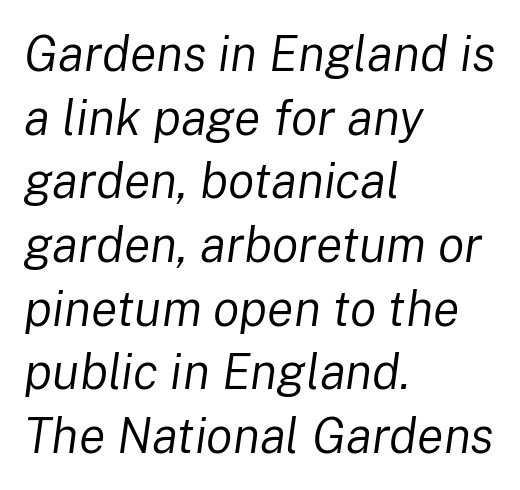
The image shows 49 px regular-weight type, italic (leaning right); set left-aligned, normal line spacing (1.3x), normal letter spacing, not underlined; low stroke contrast and a medium x-height.
